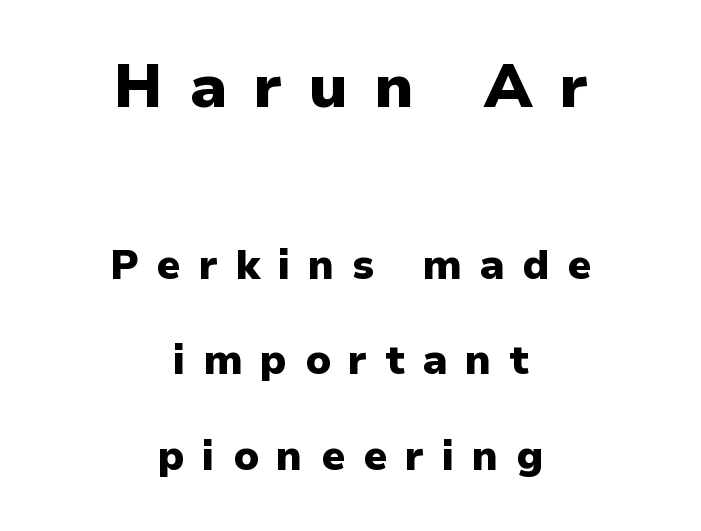
The image shows 61 px heavy sans-serif type, upright; set centered, loose line spacing (2.34x), unusually wide letter spacing (+0.43 em), not underlined; the first (top) block is 1.49x larger; low stroke contrast and a medium x-height.
